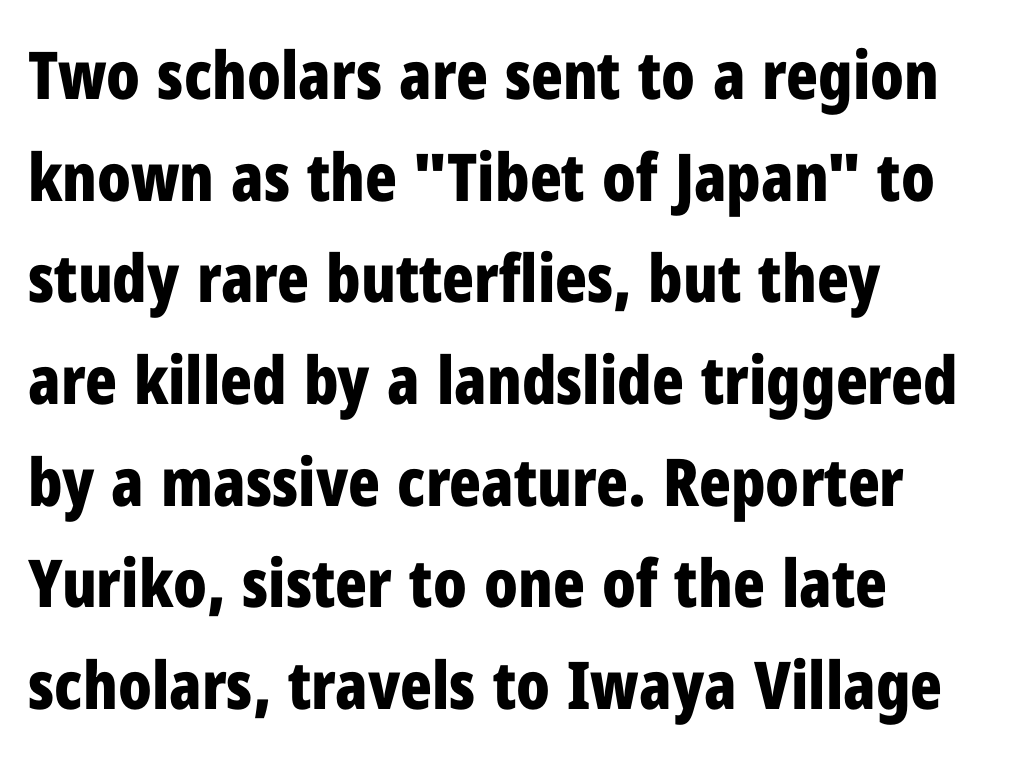
These lines stack with their left ends in a neat column. Descenders are the only things crossing below the line. This block has exactly the height ordinary leading produces. Between one letter and the next there's only the usual sliver of space. What kind of face is this? One without serifs — a sans. Notice how thick the strokes are: this is what a full bold looks like.
